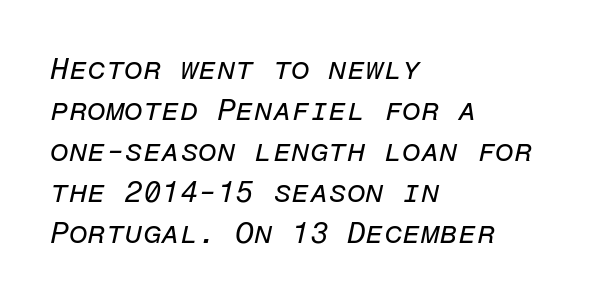
The letters sit at their default tracking, neither squeezed nor spread. Is this a fixed-width face? Yes — each glyph sits in an identical cell. In terms of posture, this sample is oblique. Heft: none added — not bold. A classic flush-left, rag-right setting is used for this passage. Lines of text with bare space underneath.
